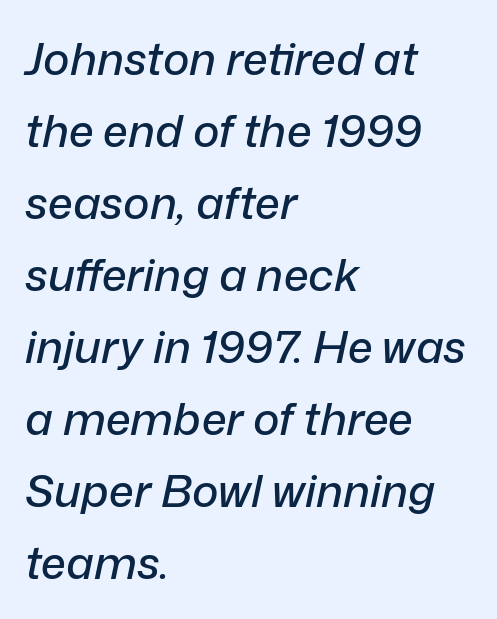
{"italic": "yes", "lean": "right", "slant_degrees": 12, "width": "normal", "stroke_contrast": "low", "x_height": "medium", "monospaced": "no", "underline": "no", "align": "left", "line_spacing": "normal", "line_spacing_ratio": 1.6, "letter_spacing": "normal", "letter_spacing_em": 0.0, "glyph_px": 45}
